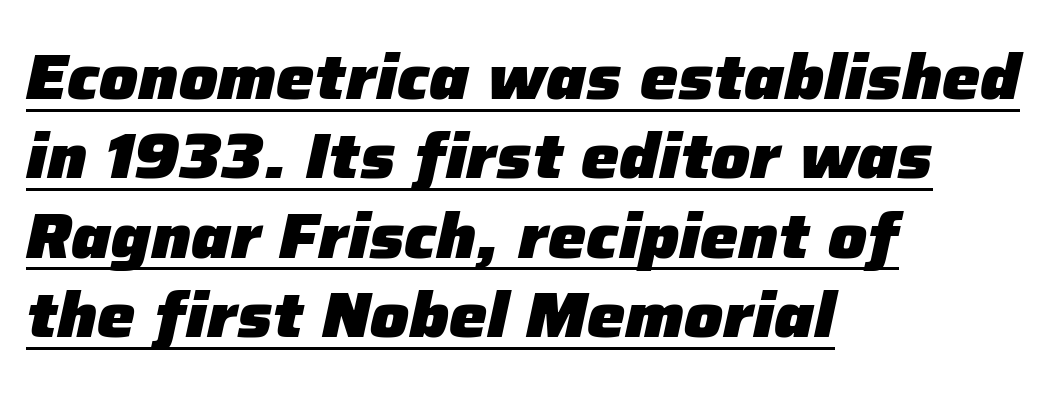
How heavy is the stroke? Heavy — this is a bold. The letters advance in unequal steps, a hallmark of proportional type. The text block is weighted toward the left margin, trailing off unevenly rightward. Emphasis-style slanted type is in use.
